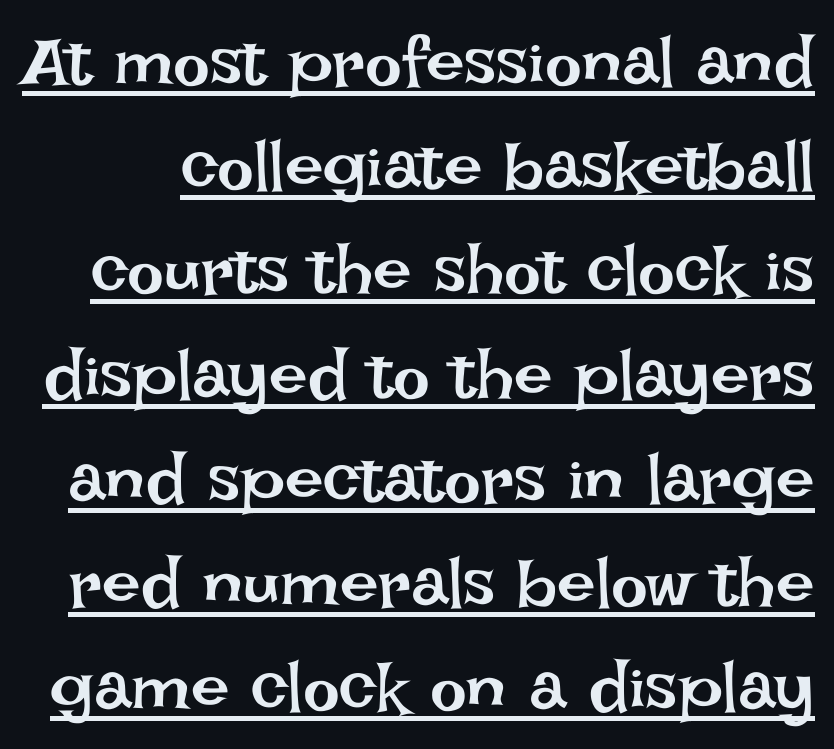
Vertical spacing — default. Unbolded letterforms with no extra heft. Nope, not italic — everything's standing straight. A typesetter would call this proportional, since set widths differ per character. The rendering keeps characters at their native spacing. Students, observe the line beneath the letters — that is underlining.
